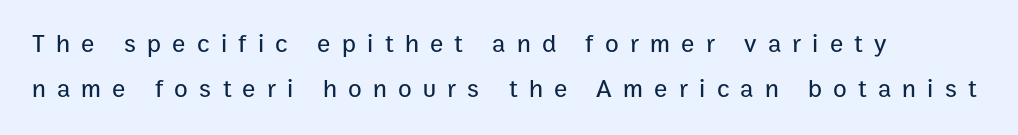
Q: Is the text italic (slanted)? A: No, it is upright.
Q: Is the text underlined? A: No.
Q: How is the paragraph aligned? A: Left-aligned.
Q: Is the spacing between letters normal or unusually wide? A: Unusually wide.
